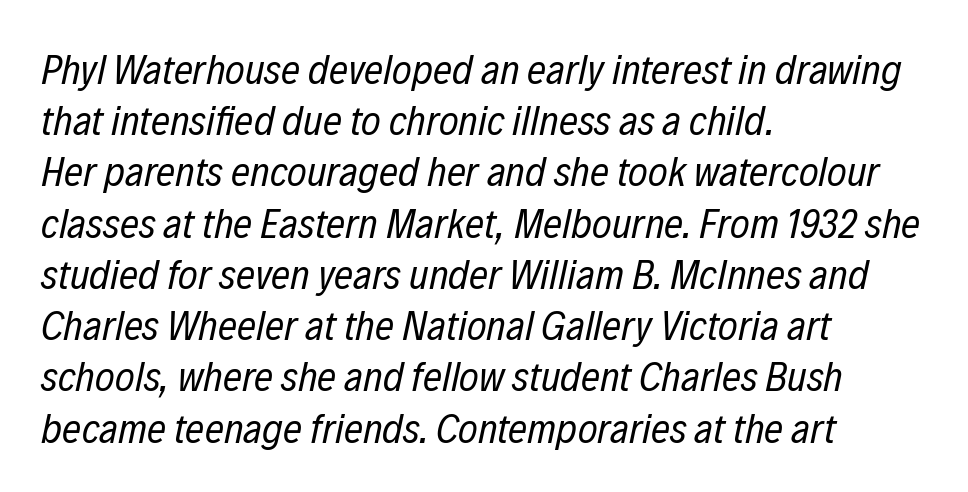
Q: Is the text bold? A: No.
Q: Is the text italic (slanted)? A: Yes, it leans right by about 12 degrees.
Q: Is the text underlined? A: No.
Q: How is the paragraph aligned? A: Left-aligned.
Q: Is the spacing between letters normal or unusually wide? A: Normal.
Q: Width (condensed, normal, or wide)? A: Condensed.
Q: Stroke contrast? A: Low.
Q: x-height? A: Medium.
Q: Monospaced? A: No.
